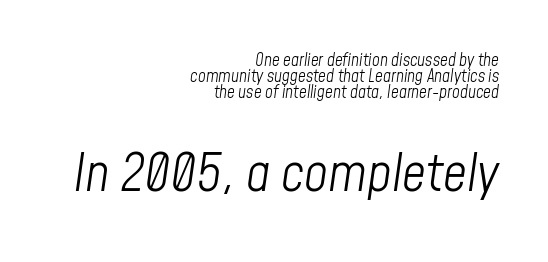
Standard letterfit; no display-style spreading of the glyphs. Compared with a flush-left layout, this one pins lines to the opposite, right side. The emphasis by scale lands on block number two, below. Descenders are the only things crossing below the line. The designer dialed line spacing down below the default. The passage shown is typed in a proportional face where columns would drift.
